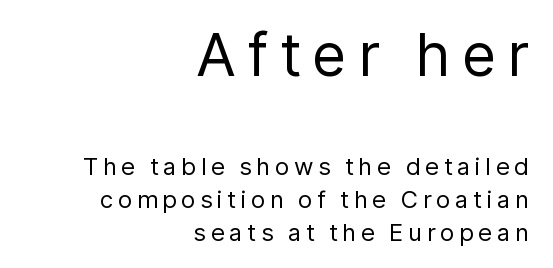
{"serif": "no", "italic": "no", "bold": "no", "weight": "regular", "width": "normal", "stroke_contrast": "low", "x_height": "medium", "monospaced": "no", "underline": "no", "align": "right", "line_spacing": "normal", "line_spacing_ratio": 1.38, "larger_block": "first", "size_ratio": 2.46, "glyph_px": 59}
